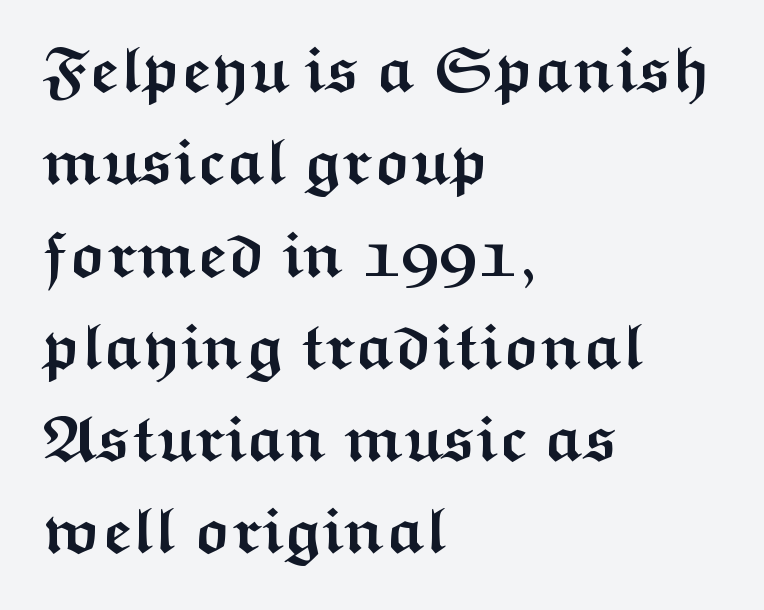
What kind of face is this? One without serifs — a sans. Standard letterfit; no display-style spreading of the glyphs. The glyphs are unaccompanied by any horizontal stroke below them. What's the leading like? Ordinary, nothing unusual. Which margin do the lines hug? The left one — the right edge is uneven.
